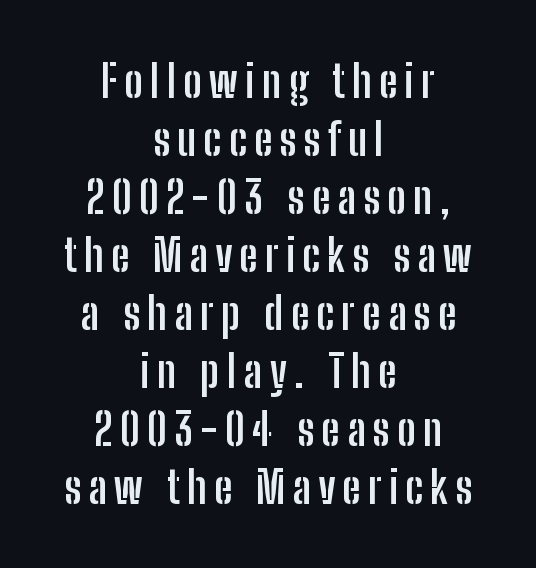
The image shows 45 px semibold, condensed sans-serif type, upright; set centered, normal line spacing (1.29x), not underlined; low stroke contrast and a medium x-height.
